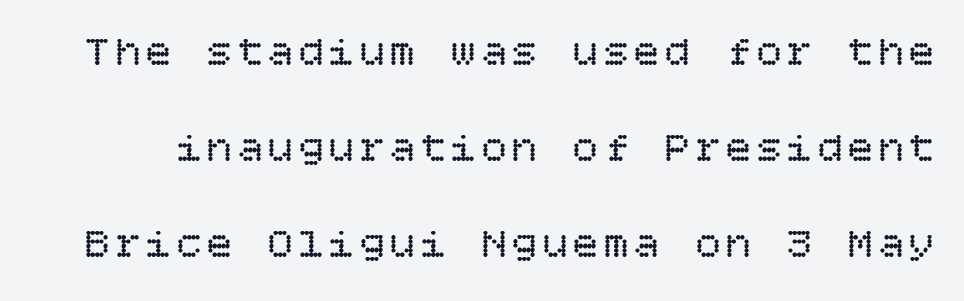
The image shows 43 px regular-weight type, upright; set loose line spacing (2.23x), not underlined; low stroke contrast and a large x-height.
